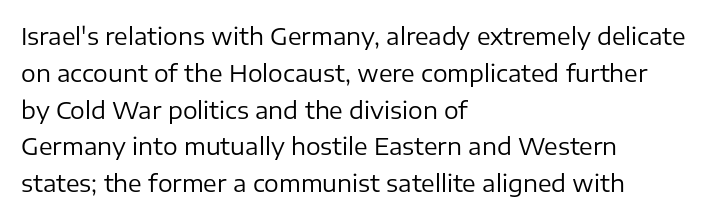
Q: Is the text bold? A: No.
Q: Is the text italic (slanted)? A: No, it is upright.
Q: Is the text underlined? A: No.
Q: How is the paragraph aligned? A: Left-aligned.
Q: Is the spacing between letters normal or unusually wide? A: Normal.
Q: Is the spacing between lines tight, normal or loose? A: Normal.
